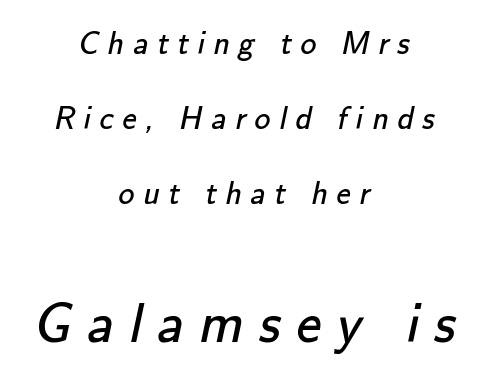
{"serif": "no", "bold": "no", "weight": "regular", "width": "normal", "stroke_contrast": "low", "x_height": "small", "monospaced": "no", "underline": "no", "align": "center", "line_spacing": "loose", "line_spacing_ratio": 2.35, "letter_spacing": "wide", "letter_spacing_em": 0.27, "larger_block": "second", "size_ratio": 1.75, "glyph_px": 56}
